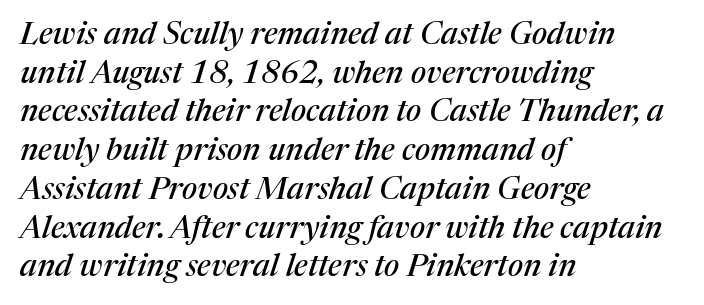
{"serif": "yes", "italic": "yes", "lean": "right", "slant_degrees": 17, "width": "normal", "stroke_contrast": "medium", "x_height": "medium", "monospaced": "no", "underline": "no", "align": "left", "line_spacing": "normal", "line_spacing_ratio": 1.25, "letter_spacing": "normal", "letter_spacing_em": 0.0, "glyph_px": 31}
